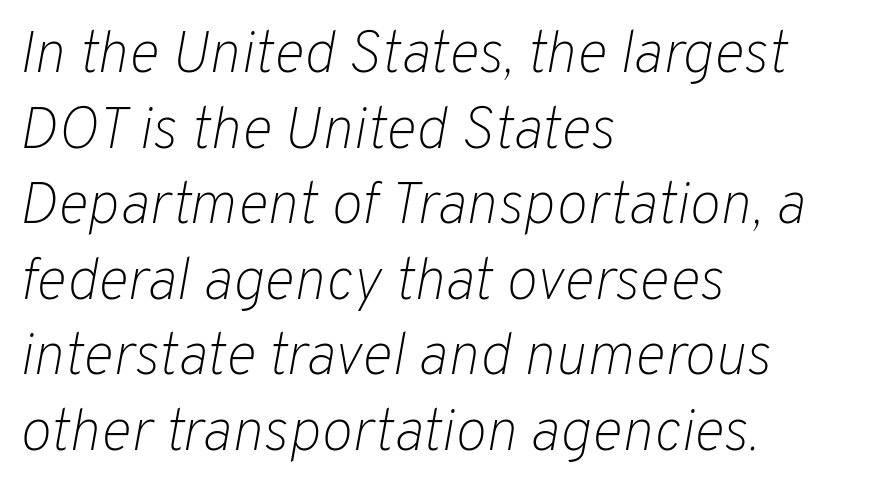
Q: Is the text bold? A: No.
Q: Is the text italic (slanted)? A: Yes, it leans right by about 10 degrees.
Q: Is the text underlined? A: No.
Q: How is the paragraph aligned? A: Left-aligned.
Q: Is the spacing between letters normal or unusually wide? A: Normal.
Q: Is the spacing between lines tight, normal or loose? A: Normal.
Q: Width (condensed, normal, or wide)? A: Normal.
Q: Stroke contrast? A: Low.
Q: x-height? A: Medium.
Q: Monospaced? A: No.
